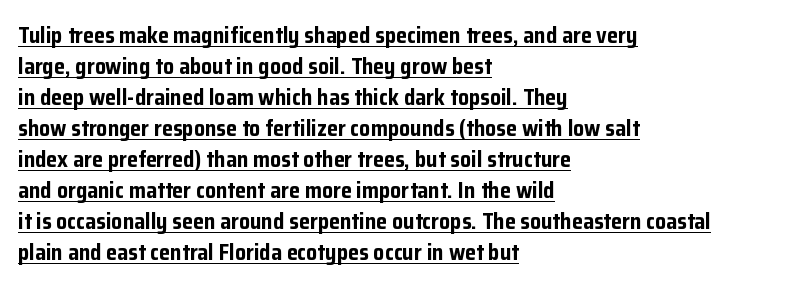
What stands out about the letter spacing? Nothing — it is the standard amount. Does the weight exceed regular? Yes, all the way to bold. In CSS terms this would be text-align: left. Is there any slant? The stems are plumb. The passage shown stacks its lines at a standard gap.
